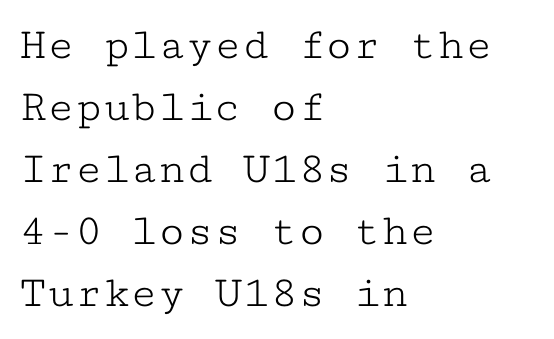
The image shows 46 px light, wide serif type, upright, monospaced; set left-aligned, normal line spacing (1.35x), normal letter spacing, not underlined; low stroke contrast and a medium x-height.
